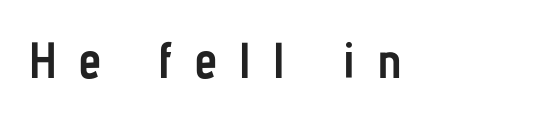
Serifs: no, the terminals of the letterforms are clean. Layout note: lines flush left. Do the characters align in a grid? No, the font is proportional. In terms of weight, the rendering is a true, heavy bold.
